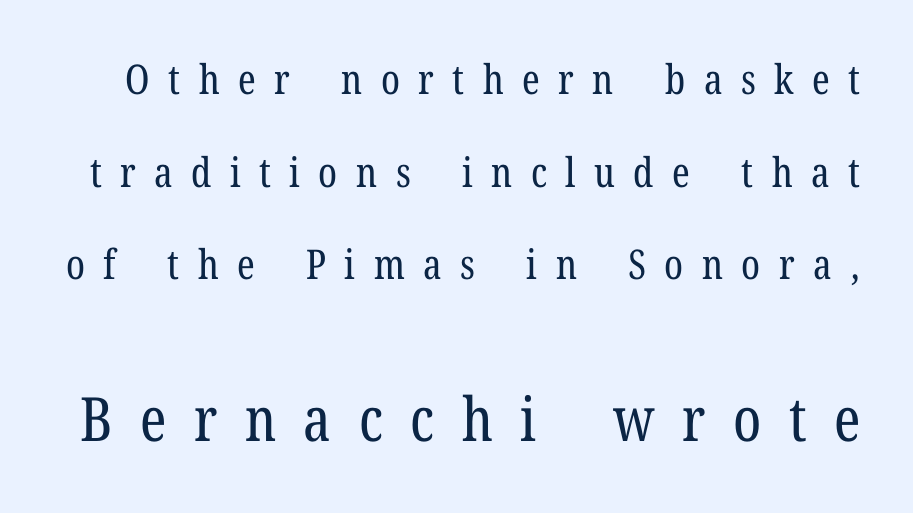
Q: Is the text bold? A: No.
Q: Is the text italic (slanted)? A: No, it is upright.
Q: Is the typeface a serif or a sans-serif typeface? A: Serif.
Q: Is the text underlined? A: No.
Q: Is the spacing between letters normal or unusually wide? A: Unusually wide.
Q: Is the spacing between lines tight, normal or loose? A: Loose.
Q: Which block of text is set in a larger size, the first (top) or the second (bottom)? A: The second (bottom) one.
Q: Width (condensed, normal, or wide)? A: Condensed.
Q: Stroke contrast? A: Low.
Q: x-height? A: Medium.
Q: Monospaced? A: No.
